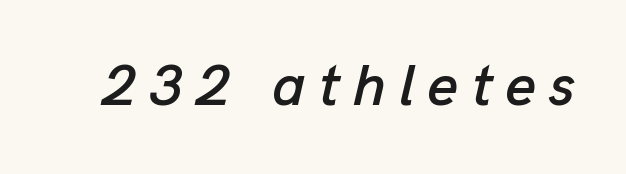
The image shows 59 px text type, italic (leaning right); set unusually wide letter spacing (+0.22 em), not underlined; low stroke contrast and a medium x-height.
